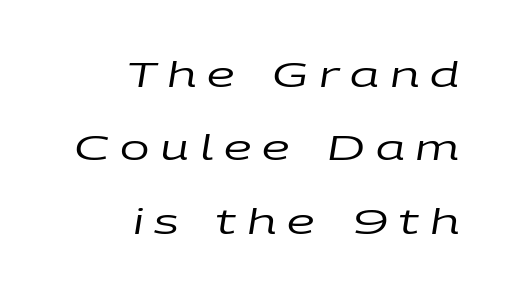
The image shows 35 px regular-weight, wide type, italic (leaning right); set right-aligned, loose line spacing (2.1x), unusually wide letter spacing (+0.31 em), not underlined; low stroke contrast and a large x-height.
